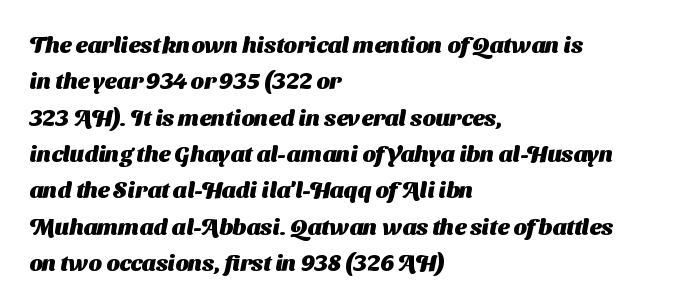
The image shows 23 px bold type; set left-aligned, normal line spacing (1.58x), normal letter spacing, not underlined.
